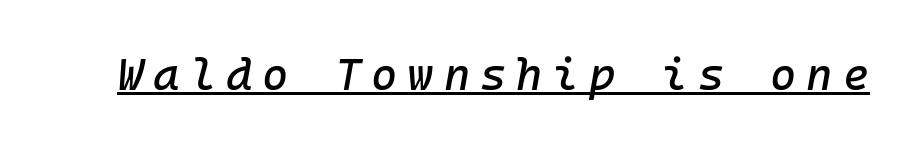
The image shows 45 px text type, italic (leaning right), monospaced; set unusually wide letter spacing (+0.22 em), underlined; low stroke contrast and a medium x-height.
